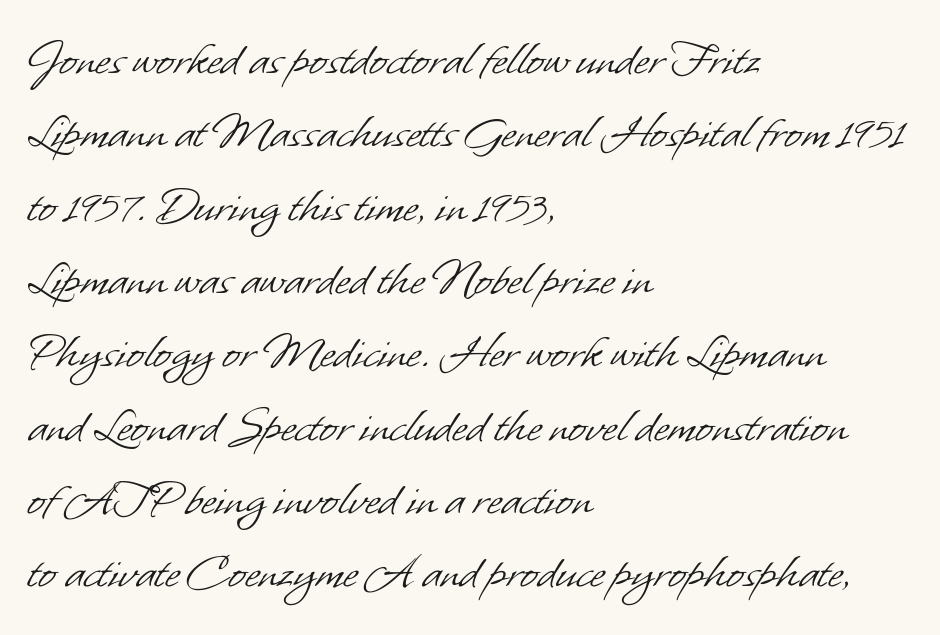
Q: Is the text bold? A: No.
Q: Is the typeface a serif or a sans-serif typeface? A: Sans-serif.
Q: Is the text underlined? A: No.
Q: How is the paragraph aligned? A: Left-aligned.
Q: Is the spacing between letters normal or unusually wide? A: Normal.
Q: Is the spacing between lines tight, normal or loose? A: Normal.
Q: Width (condensed, normal, or wide)? A: Normal.
Q: Stroke contrast? A: Low.
Q: x-height? A: Small.
Q: Monospaced? A: No.
